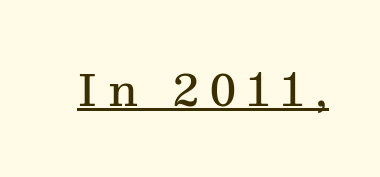
The image shows 43 px semibold serif type, upright; set unusually wide letter spacing (+0.26 em), underlined; medium stroke contrast and a medium x-height.
